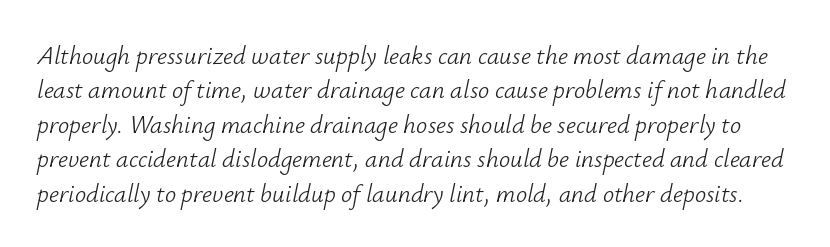
{"italic": "yes", "lean": "right", "slant_degrees": 12, "bold": "no", "underline": "no", "line_spacing": "normal", "line_spacing_ratio": 1.38, "letter_spacing": "normal", "letter_spacing_em": 0.0, "glyph_px": 25}
